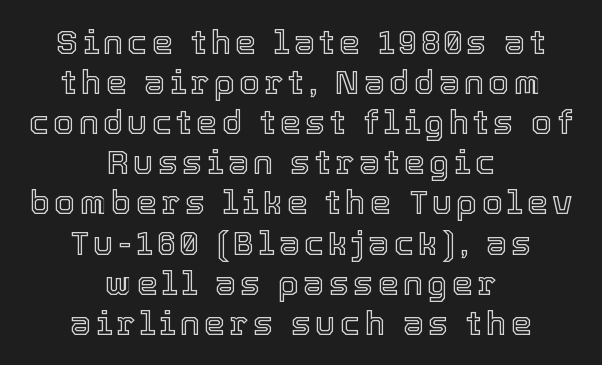
Q: Is the text italic (slanted)? A: No, it is upright.
Q: Is the text underlined? A: No.
Q: How is the paragraph aligned? A: Centered.
Q: Width (condensed, normal, or wide)? A: Normal.
Q: x-height? A: Medium.
Q: Monospaced? A: No.
